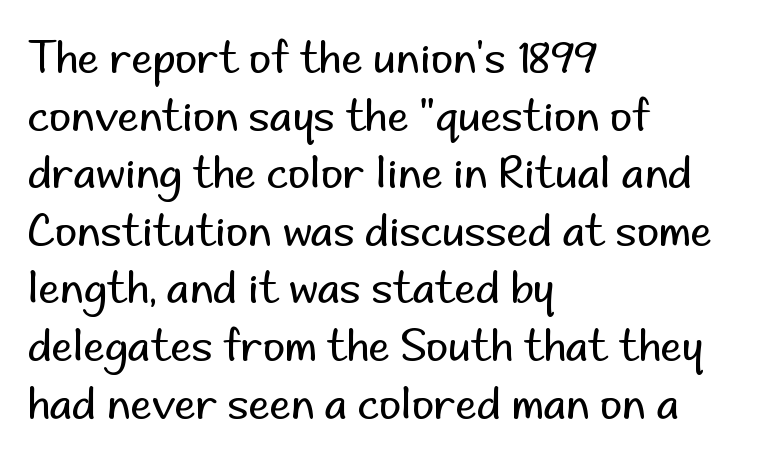
{"serif": "no", "italic": "no", "bold": "no", "weight": "regular", "width": "normal", "stroke_contrast": "low", "x_height": "small", "monospaced": "no", "underline": "no", "align": "left", "line_spacing": "normal", "line_spacing_ratio": 1.34, "letter_spacing": "normal", "letter_spacing_em": 0.0, "glyph_px": 43}
